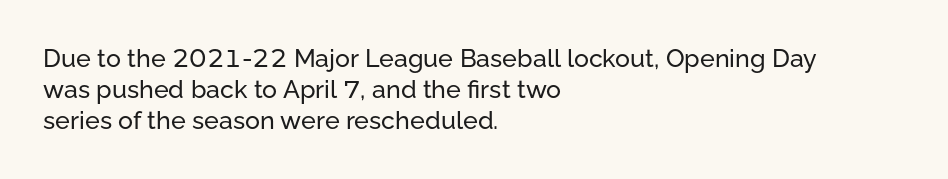
Q: Is the text italic (slanted)? A: No, it is upright.
Q: Is the text underlined? A: No.
Q: How is the paragraph aligned? A: Left-aligned.
Q: Is the spacing between letters normal or unusually wide? A: Normal.
Q: Is the spacing between lines tight, normal or loose? A: Normal.
